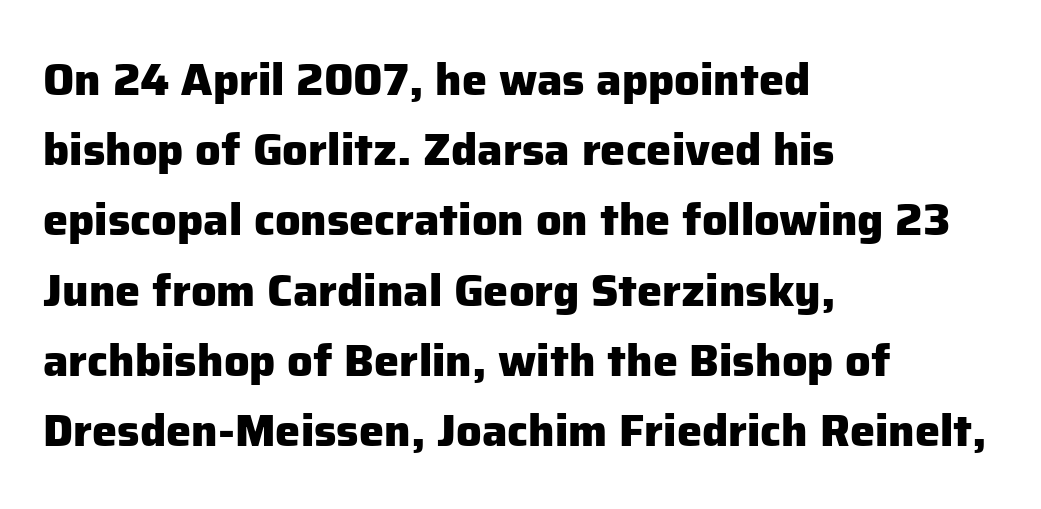
Q: Is the text bold? A: Yes.
Q: Is the text italic (slanted)? A: No, it is upright.
Q: Is the typeface a serif or a sans-serif typeface? A: Sans-serif.
Q: Is the text underlined? A: No.
Q: How is the paragraph aligned? A: Left-aligned.
Q: Is the spacing between letters normal or unusually wide? A: Normal.
Q: Is the spacing between lines tight, normal or loose? A: Normal.
Q: Width (condensed, normal, or wide)? A: Normal.
Q: Stroke contrast? A: Low.
Q: x-height? A: Medium.
Q: Monospaced? A: No.
